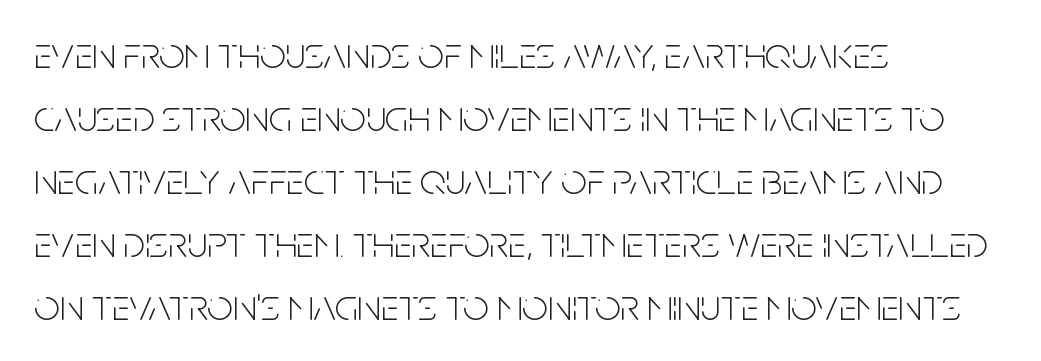
The image shows 45 px light, condensed sans-serif type, upright; set left-aligned, normal line spacing (1.4x), normal letter spacing, not underlined; low stroke contrast and a large x-height.
